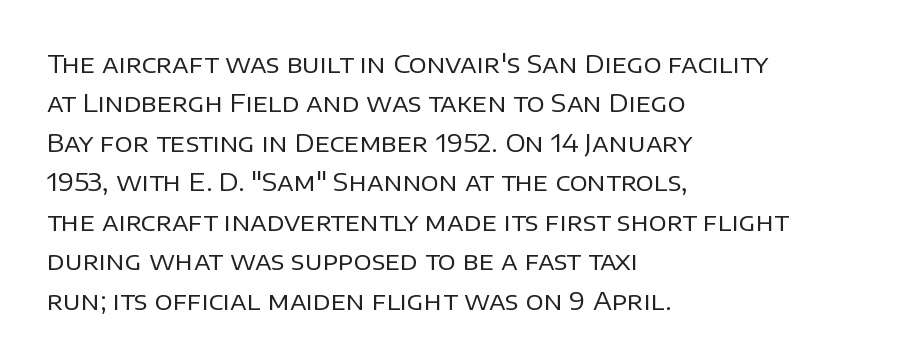
{"italic": "no", "bold": "no", "underline": "no", "align": "left", "line_spacing": "normal", "line_spacing_ratio": 1.58, "letter_spacing": "normal", "letter_spacing_em": 0.0, "glyph_px": 25}
